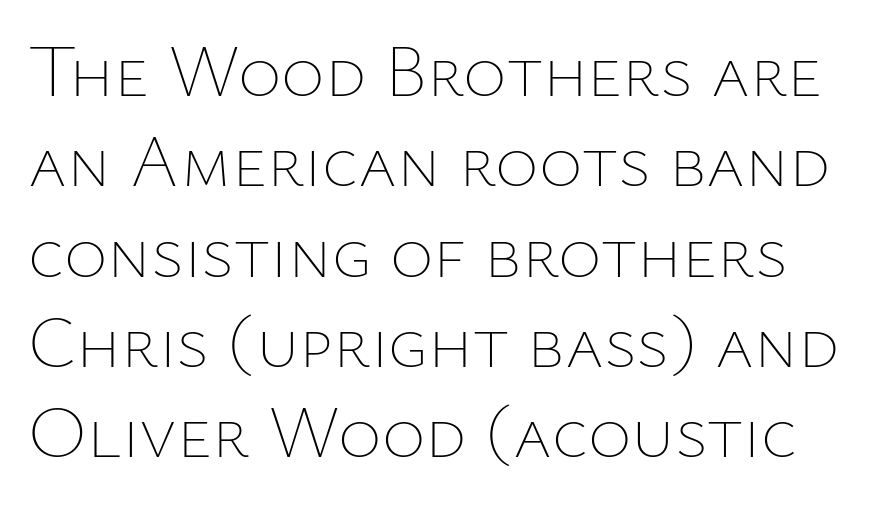
The image shows 74 px thin type, upright; set line spacing 1.22x, normal letter spacing, not underlined; low stroke contrast and a medium x-height.
